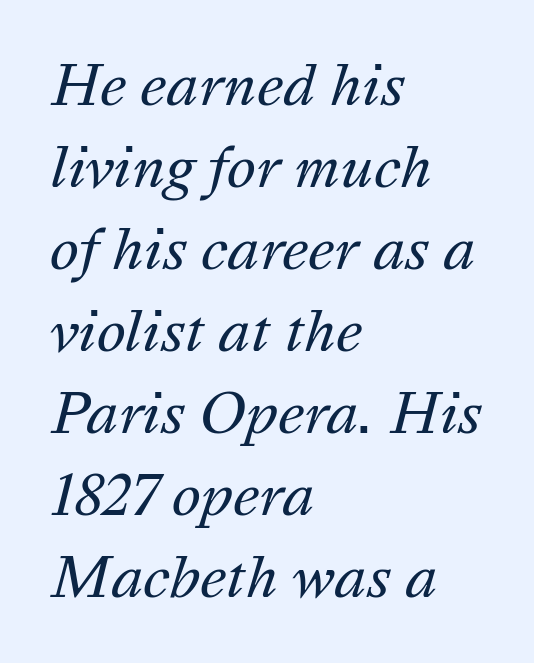
{"italic": "yes", "lean": "right", "slant_degrees": 16, "bold": "no", "weight": "regular", "width": "normal", "stroke_contrast": "medium", "x_height": "medium", "monospaced": "no", "underline": "no", "align": "left", "line_spacing": "normal", "line_spacing_ratio": 1.49, "letter_spacing": "normal", "letter_spacing_em": 0.0, "glyph_px": 55}
